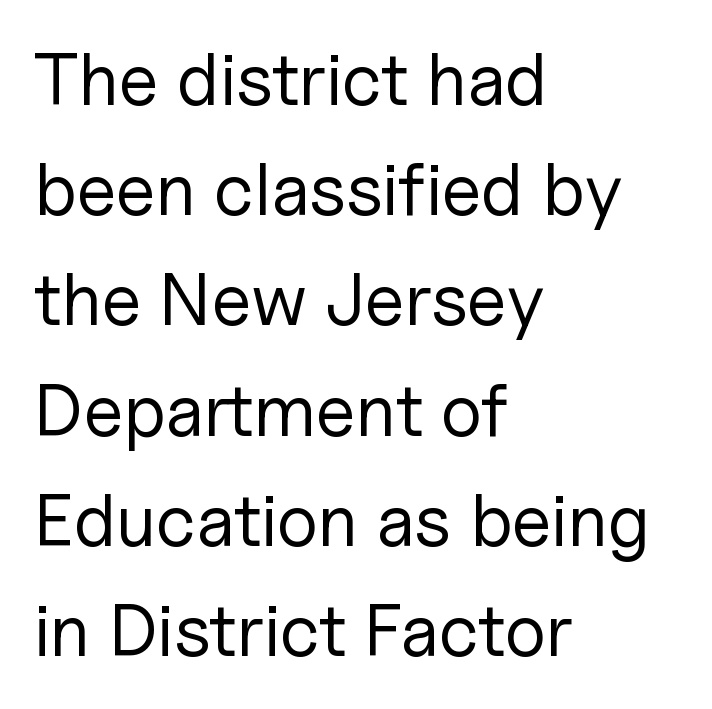
Is this a fixed-width face? No — the glyphs have proportional, varying widths. This rendering features lettering with no underline. Where is the straight margin? On the left. Vertical spacing — default. A sans-serif font was chosen for this passage. Do the letters lean? They stand straight.
